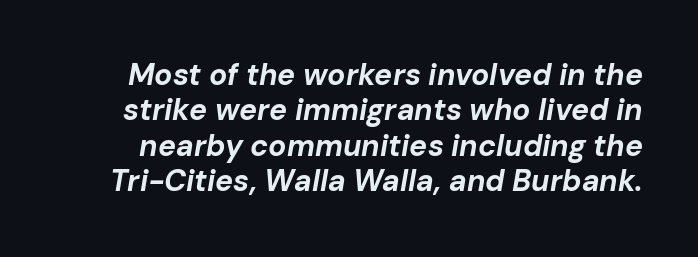
Q: Is the text bold? A: Yes.
Q: Is the text italic (slanted)? A: Yes, it leans right by about 10 degrees.
Q: Is the text underlined? A: No.
Q: Is the spacing between letters normal or unusually wide? A: Normal.
Q: Width (condensed, normal, or wide)? A: Normal.
Q: Stroke contrast? A: Low.
Q: x-height? A: Medium.
Q: Monospaced? A: No.
